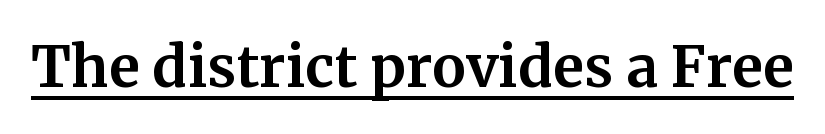
{"serif": "yes", "italic": "no", "width": "normal", "stroke_contrast": "medium", "x_height": "medium", "monospaced": "no", "underline": "yes", "letter_spacing": "normal", "letter_spacing_em": 0.0, "glyph_px": 76}
